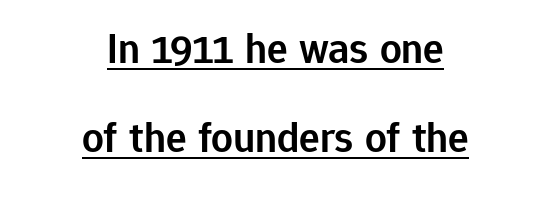
{"serif": "no", "italic": "no", "bold": "semi", "weight": "semibold", "width": "normal", "stroke_contrast": "low", "x_height": "medium", "monospaced": "no", "underline": "yes", "align": "center", "line_spacing": "loose", "line_spacing_ratio": 2.07, "letter_spacing": "normal", "letter_spacing_em": 0.0, "glyph_px": 43}
